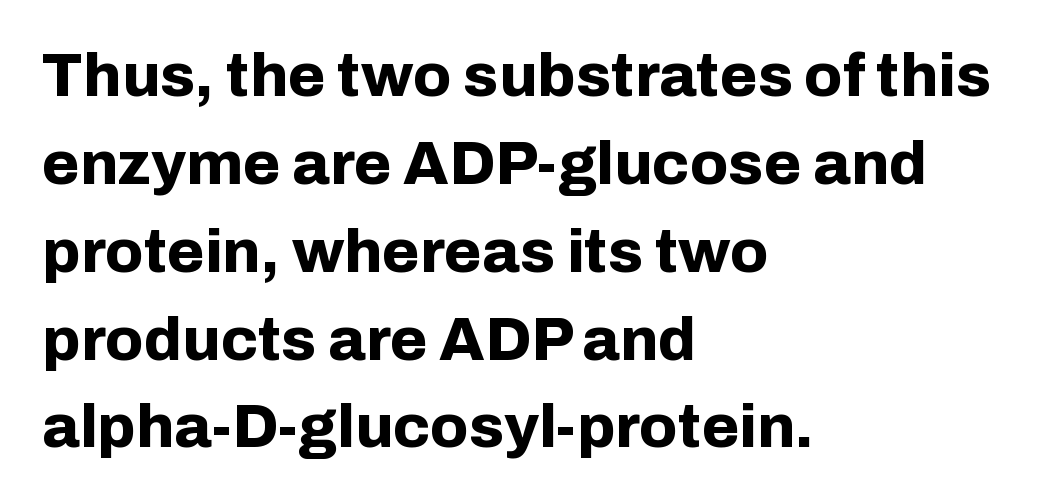
{"serif": "no", "italic": "no", "bold": "yes", "weight": "bold", "width": "normal", "stroke_contrast": "low", "x_height": "medium", "monospaced": "no", "underline": "no", "align": "left", "line_spacing": "normal", "line_spacing_ratio": 1.44, "letter_spacing": "normal", "letter_spacing_em": 0.0, "glyph_px": 61}
